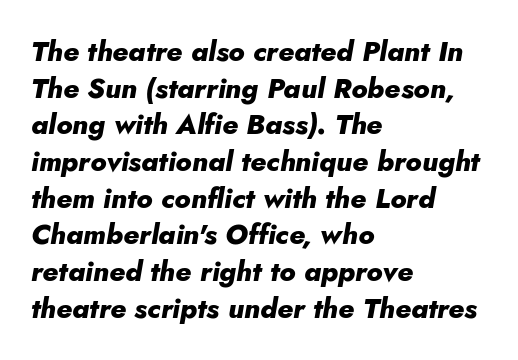
{"italic": "yes", "lean": "right", "slant_degrees": 10, "bold": "yes", "weight": "heavy", "width": "normal", "stroke_contrast": "low", "x_height": "small", "monospaced": "no", "underline": "no", "align": "left", "line_spacing": "normal", "line_spacing_ratio": 1.31, "letter_spacing": "normal", "letter_spacing_em": 0.0, "glyph_px": 28}
